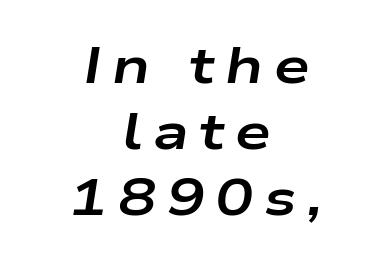
As a designer I'd log this as weight 700, bold. Here the glyphs are tracked loosely, breaking word shapes into spaced letters. The string is rendered with underlining switched off. Here the designer chose a conventional face with non-uniform glyph widths. The specimen reads as italic at a glance.
